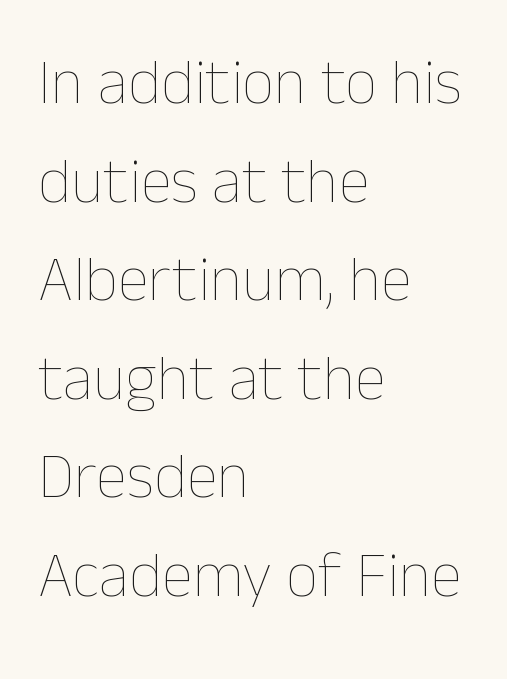
Q: Is the text bold? A: No.
Q: Is the text italic (slanted)? A: No, it is upright.
Q: Is the text underlined? A: No.
Q: How is the paragraph aligned? A: Left-aligned.
Q: Is the spacing between letters normal or unusually wide? A: Normal.
Q: Is the spacing between lines tight, normal or loose? A: Normal.
Q: Width (condensed, normal, or wide)? A: Normal.
Q: Stroke contrast? A: Low.
Q: x-height? A: Medium.
Q: Monospaced? A: No.
